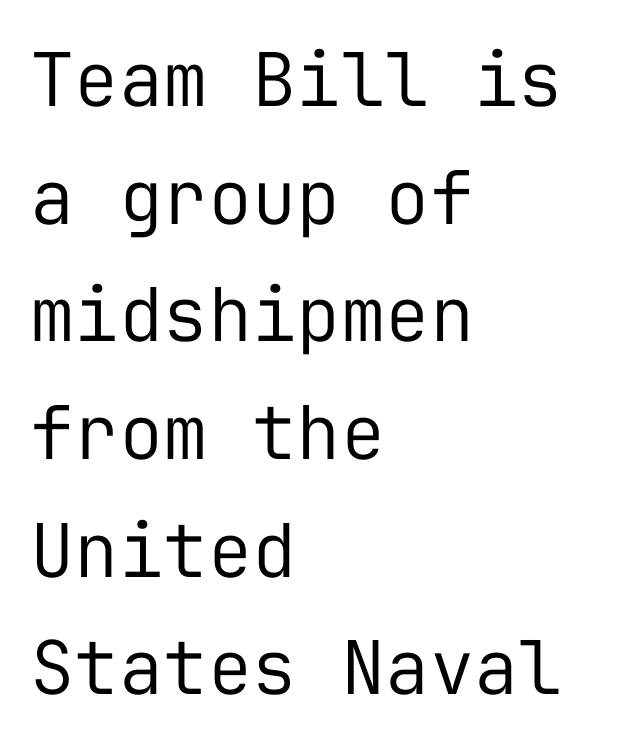
The string is rendered with underlining switched off. Normally led — the rows are evenly, conventionally spaced. Classification — sans serif. Tracking value appears to be zero — textbook default spacing.
